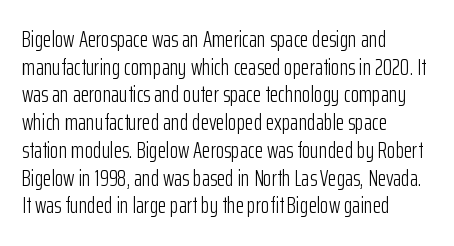
Q: Is the text bold? A: No.
Q: Is the text italic (slanted)? A: No, it is upright.
Q: Is the text underlined? A: No.
Q: How is the paragraph aligned? A: Left-aligned.
Q: Is the spacing between letters normal or unusually wide? A: Normal.
Q: Is the spacing between lines tight, normal or loose? A: Normal.
